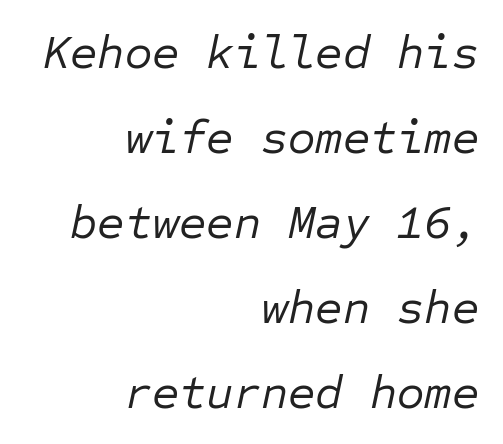
Q: Is the text bold? A: No.
Q: Is the text italic (slanted)? A: Yes, it leans right by about 12 degrees.
Q: Is the text underlined? A: No.
Q: How is the paragraph aligned? A: Right-aligned.
Q: Is the spacing between letters normal or unusually wide? A: Normal.
Q: Width (condensed, normal, or wide)? A: Normal.
Q: Stroke contrast? A: Low.
Q: x-height? A: Medium.
Q: Monospaced? A: Yes.
